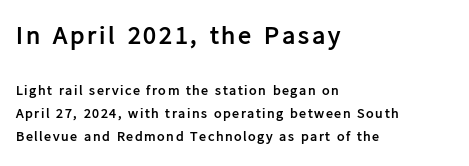
The image shows 26 px bold type, upright; set left-aligned, normal line spacing (1.66x), not underlined; the first (top) block is 1.86x larger.
